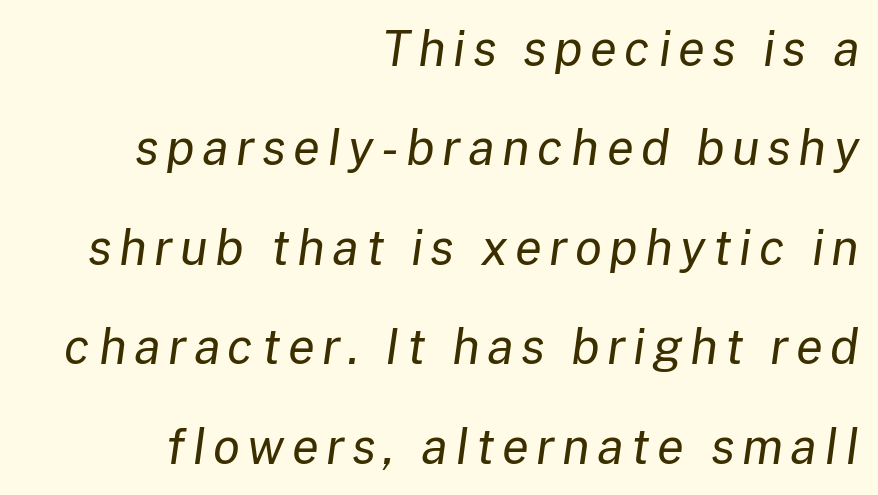
{"italic": "yes", "lean": "right", "slant_degrees": 8, "bold": "no", "weight": "regular", "width": "normal", "stroke_contrast": "low", "x_height": "medium", "monospaced": "no", "underline": "no", "align": "right", "line_spacing": "loose", "line_spacing_ratio": 2.03, "glyph_px": 49}
